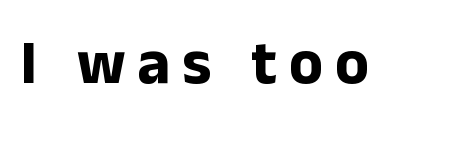
Q: Is the text bold? A: Yes.
Q: Is the text italic (slanted)? A: No, it is upright.
Q: Is the typeface a serif or a sans-serif typeface? A: Sans-serif.
Q: Is the text underlined? A: No.
Q: Is the spacing between letters normal or unusually wide? A: Unusually wide.
Q: Width (condensed, normal, or wide)? A: Normal.
Q: Stroke contrast? A: Low.
Q: x-height? A: Medium.
Q: Monospaced? A: No.
